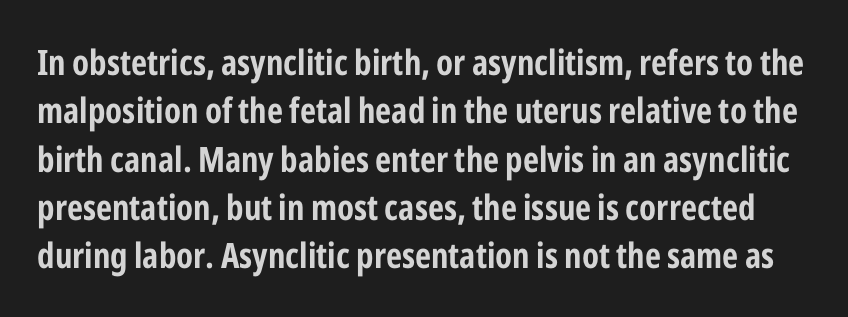
{"serif": "no", "italic": "no", "bold": "yes", "weight": "bold", "width": "condensed", "stroke_contrast": "low", "x_height": "medium", "monospaced": "no", "underline": "no", "line_spacing": "normal", "line_spacing_ratio": 1.38, "letter_spacing": "normal", "letter_spacing_em": 0.0, "glyph_px": 35}
